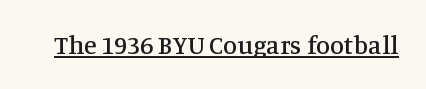
Q: Is the text italic (slanted)? A: No, it is upright.
Q: Is the text underlined? A: Yes.
Q: Is the spacing between letters normal or unusually wide? A: Normal.
